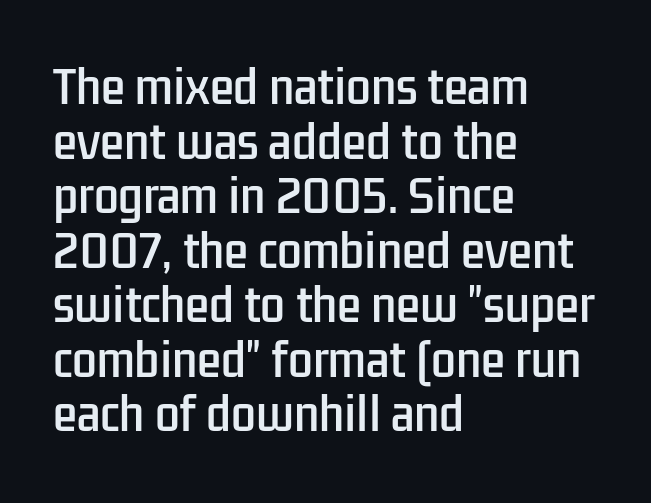
The image shows 44 px condensed sans-serif type, upright; set left-aligned, line spacing 1.24x, normal letter spacing, not underlined; low stroke contrast and a medium x-height.
